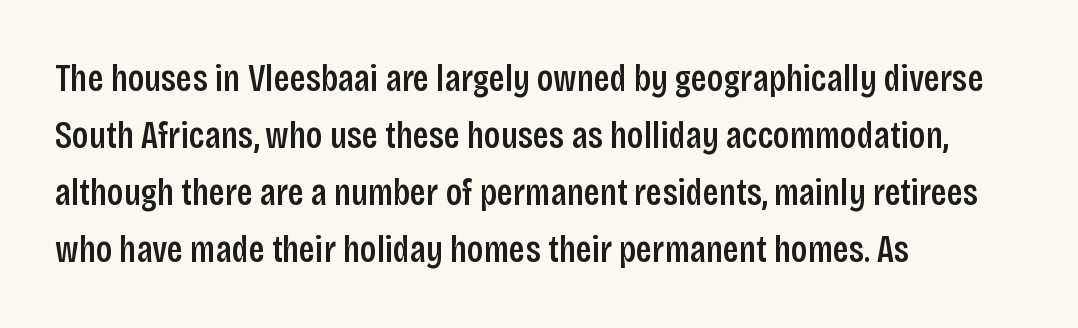
Each word holds together tightly as a unit, with standard inter-letter gaps. Is there much room between lines? A standard amount, neither cramped nor airy. The compositor pushed each line to the left boundary. Does the type have serifs? No, each stem ends abruptly.
